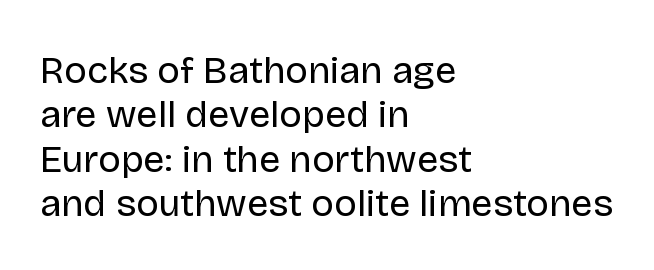
Q: Is the text bold? A: No.
Q: Is the text italic (slanted)? A: No, it is upright.
Q: Is the typeface a serif or a sans-serif typeface? A: Sans-serif.
Q: Is the text underlined? A: No.
Q: How is the paragraph aligned? A: Left-aligned.
Q: Is the spacing between letters normal or unusually wide? A: Normal.
Q: Width (condensed, normal, or wide)? A: Normal.
Q: Stroke contrast? A: Low.
Q: x-height? A: Large.
Q: Monospaced? A: No.
